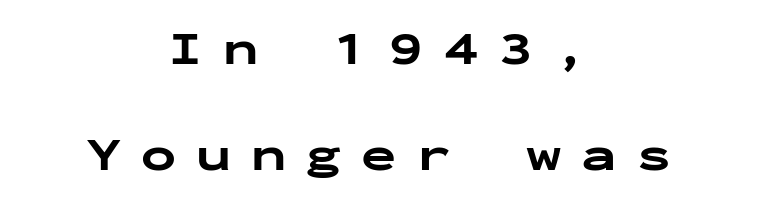
{"serif": "no", "italic": "no", "bold": "yes", "weight": "bold", "width": "wide", "stroke_contrast": "low", "x_height": "medium", "monospaced": "yes", "underline": "no", "align": "center", "line_spacing": "loose", "line_spacing_ratio": 2.25, "letter_spacing": "wide", "letter_spacing_em": 0.42, "glyph_px": 47}
